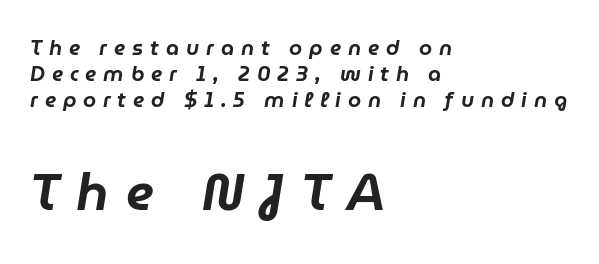
Do the characters align in a grid? No, the font is proportional. This sample uses expanded letter spacing, leaving extra air between glyphs. Just letters on the line, the space beneath them empty. The rendering enlarges the type as you move from the upper chunk to the lower. Compared with ordinary roman type, these characters are visibly tilted.
